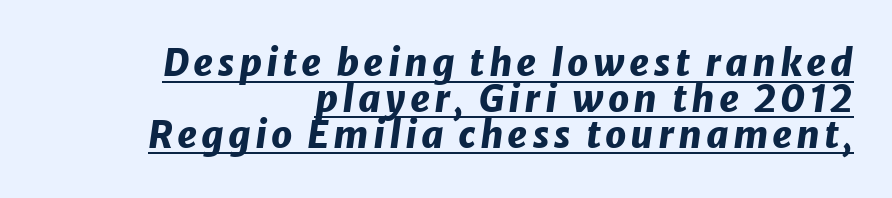
Compared with typical paragraphs, the rows here are closer together. A typographer would call this underscored text. When letters slant like this, we call the style italic. Here the designer chose a conventional face with non-uniform glyph widths. The typesetting leans heavy: a genuine bold. Reading down the block, your eye finds every line finishing at a fixed right position.
